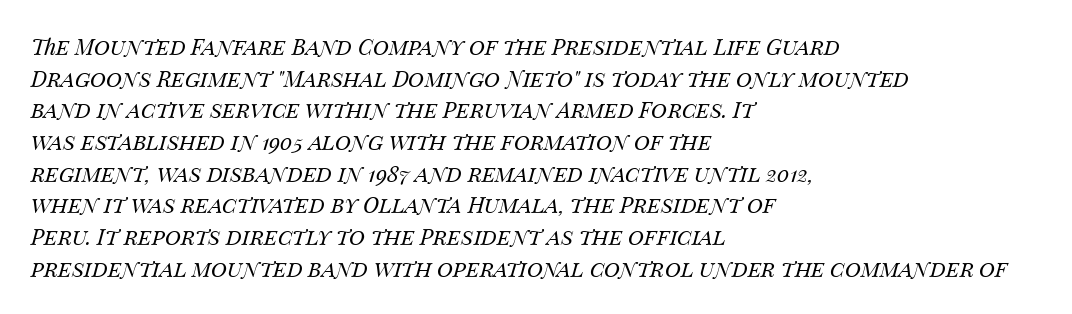
{"italic": "yes", "lean": "right", "slant_degrees": 14, "bold": "no", "underline": "no", "align": "left", "line_spacing": "normal", "line_spacing_ratio": 1.44, "letter_spacing": "normal", "letter_spacing_em": 0.0, "glyph_px": 22}
